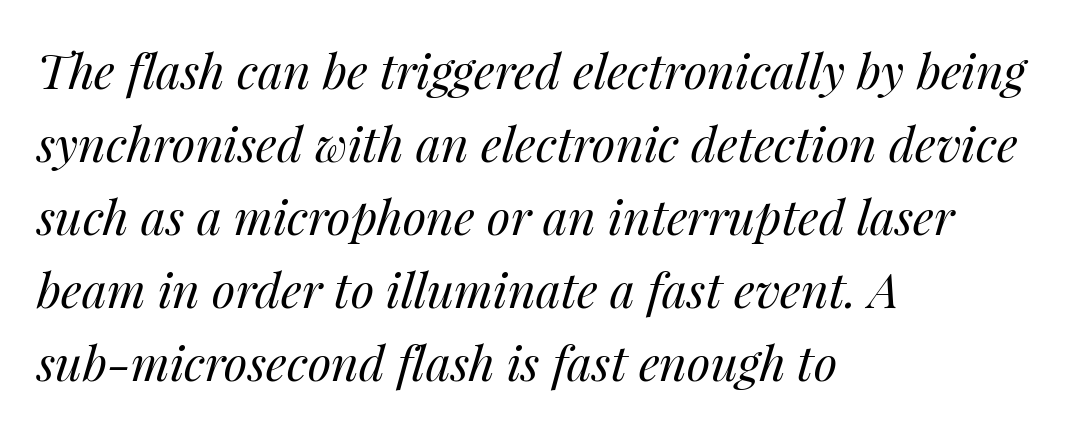
{"italic": "yes", "lean": "right", "slant_degrees": 14, "bold": "no", "weight": "regular", "width": "normal", "stroke_contrast": "medium", "x_height": "medium", "monospaced": "no", "underline": "no", "align": "left", "line_spacing": "normal", "line_spacing_ratio": 1.52, "letter_spacing": "normal", "letter_spacing_em": 0.0, "glyph_px": 48}
